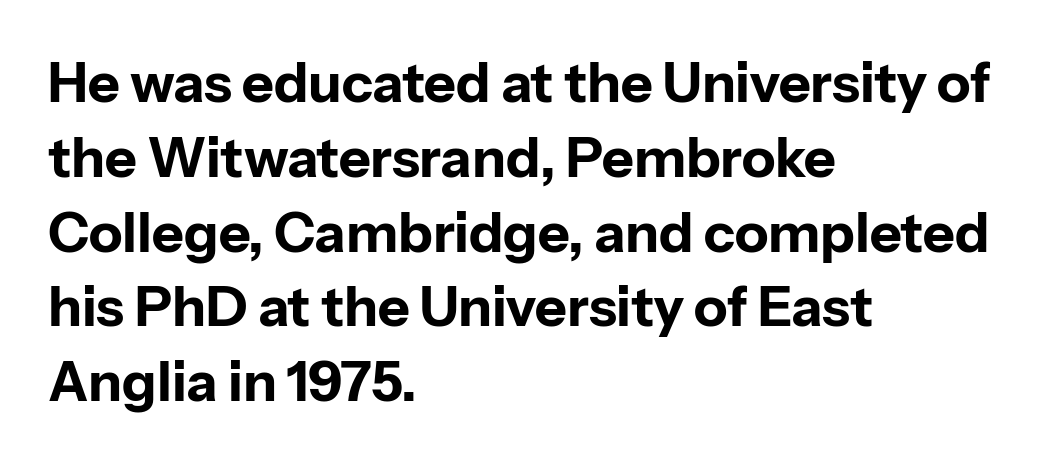
Q: Is the text bold? A: Yes.
Q: Is the text italic (slanted)? A: No, it is upright.
Q: Is the typeface a serif or a sans-serif typeface? A: Sans-serif.
Q: Is the text underlined? A: No.
Q: How is the paragraph aligned? A: Left-aligned.
Q: Is the spacing between letters normal or unusually wide? A: Normal.
Q: Is the spacing between lines tight, normal or loose? A: Normal.
Q: Width (condensed, normal, or wide)? A: Normal.
Q: Stroke contrast? A: Low.
Q: x-height? A: Medium.
Q: Monospaced? A: No.
